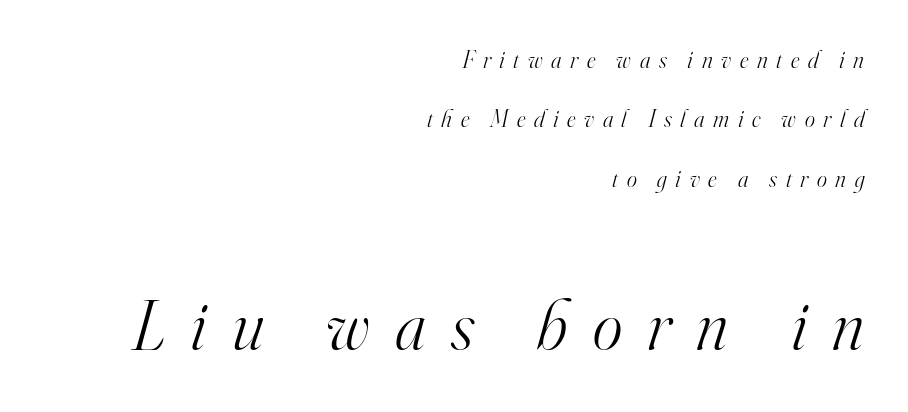
{"serif": "yes", "italic": "yes", "lean": "right", "slant_degrees": 16, "bold": "no", "weight": "light", "width": "normal", "stroke_contrast": "high", "x_height": "small", "monospaced": "no", "underline": "no", "align": "right", "line_spacing": "loose", "line_spacing_ratio": 2.47, "letter_spacing": "wide", "letter_spacing_em": 0.36, "larger_block": "second", "size_ratio": 2.96, "glyph_px": 71}
